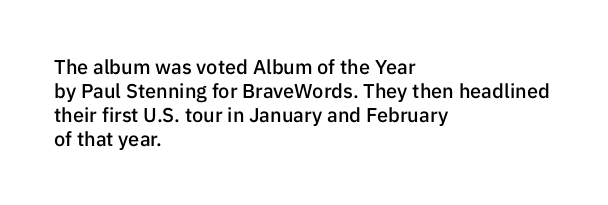
The image shows 20 px text type, upright; set left-aligned, line spacing 1.2x, normal letter spacing, not underlined.
